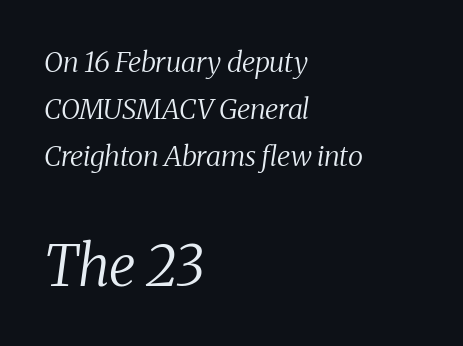
Is the type heavy? It reads as light-to-regular instead. The passage shown stacks its lines at a standard gap. Each line starts at the same left margin while the right side varies. Tracking value appears to be zero — textbook default spacing.
